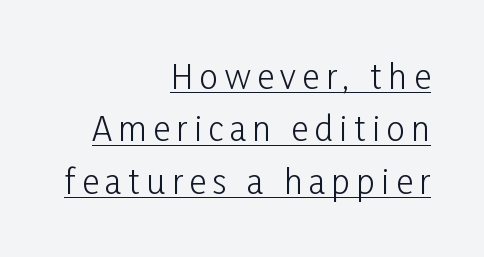
The image shows 33 px light, condensed sans-serif type, upright; set right-aligned, normal line spacing (1.59x), unusually wide letter spacing (+0.2 em), underlined; low stroke contrast and a medium x-height.
